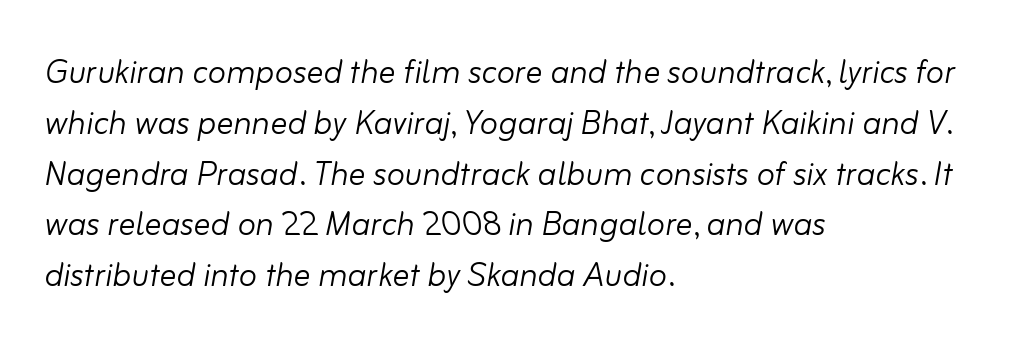
{"italic": "yes", "lean": "right", "slant_degrees": 10, "bold": "no", "weight": "light", "width": "normal", "stroke_contrast": "low", "x_height": "small", "monospaced": "no", "underline": "no", "align": "left", "line_spacing_ratio": 1.21, "letter_spacing": "normal", "letter_spacing_em": 0.0, "glyph_px": 42}
